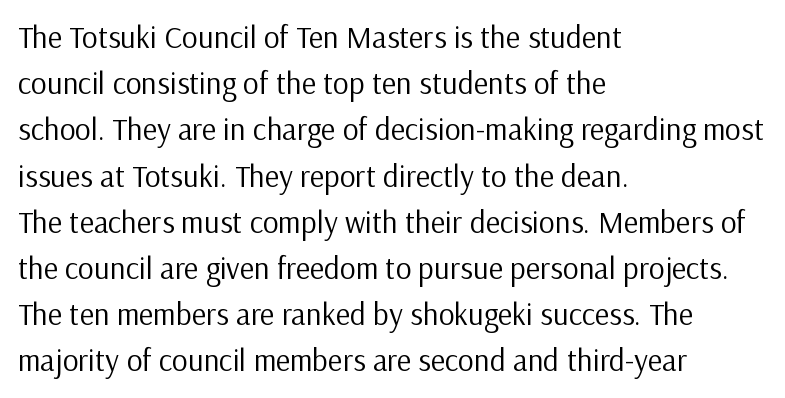
The image shows 31 px regular-weight sans-serif type, upright; set left-aligned, normal line spacing (1.49x), normal letter spacing, not underlined; low stroke contrast and a medium x-height.
